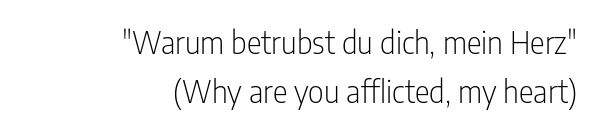
This rendering uses right alignment, leaving the left contour irregular. These lines are rendered in a variable-pitch font. It's the straight-up-and-down kind of type. Weight: not bold — regular or lighter. In terms of letterspacing, this is plain default setting.
